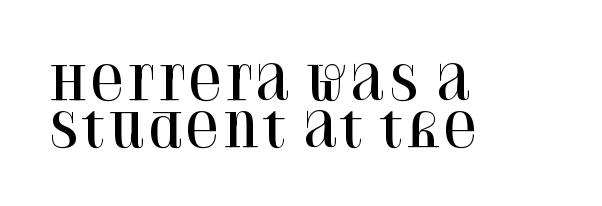
{"serif": "yes", "italic": "no", "width": "normal", "stroke_contrast": "high", "x_height": "large", "monospaced": "no", "underline": "no", "align": "left", "line_spacing": "tight", "line_spacing_ratio": 1.02, "letter_spacing": "normal", "letter_spacing_em": 0.0, "glyph_px": 46}
